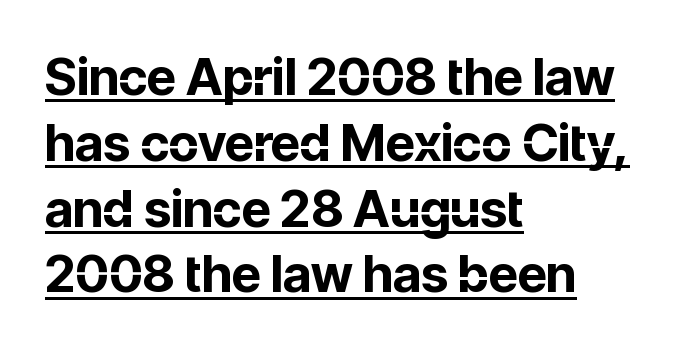
The image shows 51 px bold sans-serif type, upright; set left-aligned, normal line spacing (1.29x), normal letter spacing, underlined; low stroke contrast and a medium x-height.
